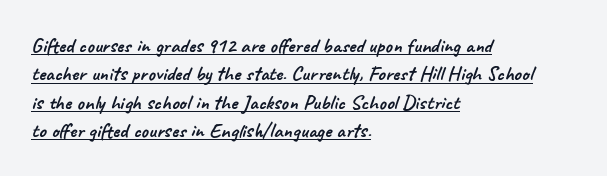
The image shows 21 px text type; set left-aligned, normal line spacing (1.35x), normal letter spacing, underlined.
